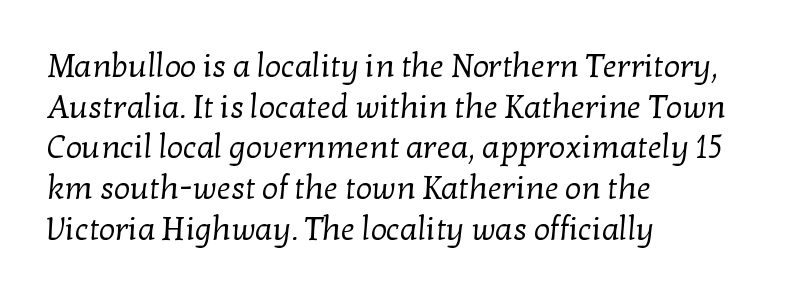
{"serif": "yes", "bold": "no", "weight": "regular", "width": "normal", "stroke_contrast": "low", "x_height": "medium", "monospaced": "no", "underline": "no", "align": "left", "line_spacing": "normal", "line_spacing_ratio": 1.27, "letter_spacing": "normal", "letter_spacing_em": 0.0, "glyph_px": 32}
